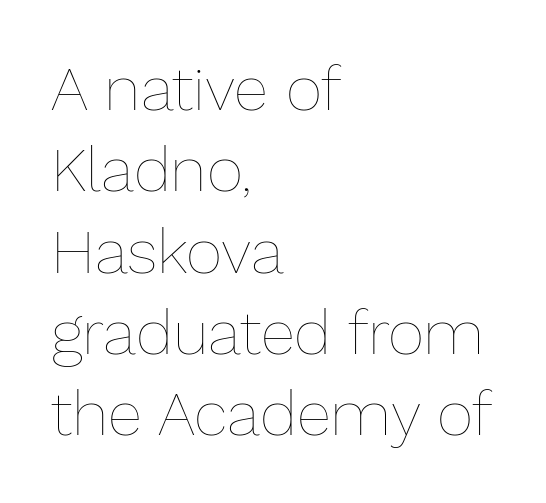
The image shows 63 px thin type, upright; set left-aligned, normal line spacing (1.29x), normal letter spacing, not underlined; low stroke contrast and a medium x-height.
